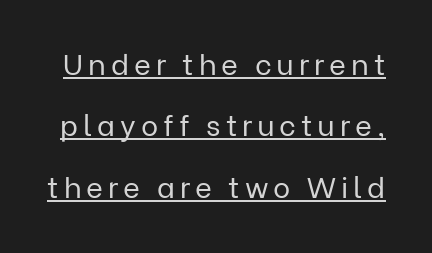
Q: Is the text bold? A: No.
Q: Is the text italic (slanted)? A: No, it is upright.
Q: Is the typeface a serif or a sans-serif typeface? A: Sans-serif.
Q: Is the text underlined? A: Yes.
Q: Is the spacing between lines tight, normal or loose? A: Loose.
Q: Width (condensed, normal, or wide)? A: Normal.
Q: Stroke contrast? A: Low.
Q: x-height? A: Medium.
Q: Monospaced? A: No.
